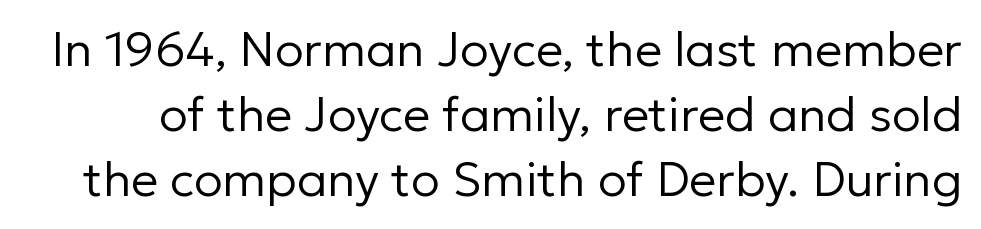
{"serif": "no", "italic": "no", "bold": "no", "weight": "regular", "width": "normal", "stroke_contrast": "low", "x_height": "medium", "monospaced": "no", "underline": "no", "line_spacing": "normal", "line_spacing_ratio": 1.35, "letter_spacing": "normal", "letter_spacing_em": 0.0, "glyph_px": 48}
